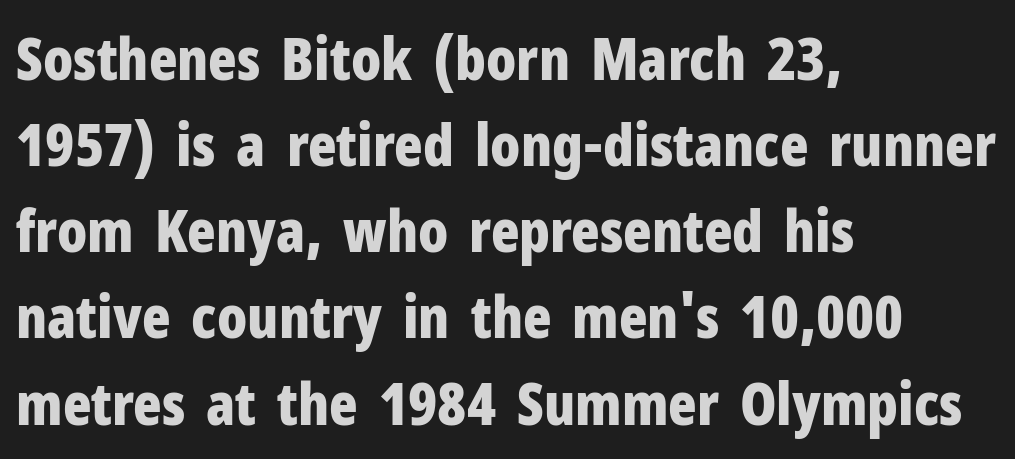
Q: Is the text bold? A: Yes.
Q: Is the text italic (slanted)? A: No, it is upright.
Q: Is the typeface a serif or a sans-serif typeface? A: Sans-serif.
Q: Is the text underlined? A: No.
Q: How is the paragraph aligned? A: Left-aligned.
Q: Is the spacing between letters normal or unusually wide? A: Normal.
Q: Is the spacing between lines tight, normal or loose? A: Normal.
Q: Width (condensed, normal, or wide)? A: Condensed.
Q: Stroke contrast? A: Low.
Q: x-height? A: Medium.
Q: Monospaced? A: No.
